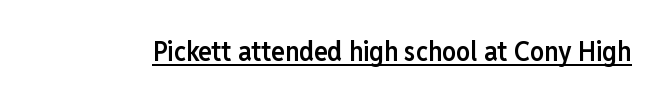
Examine the stroke ends and you'll find no serifs. The passage shown is typed in a proportional face where columns would drift. Tracking value appears to be zero — textbook default spacing. Its strokes are somewhat broadened, the hallmark of semibold type. Rendered with straight, roman letterforms. In designer terms, the underline attribute is active on this setting.
